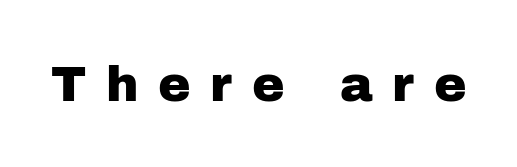
Quick note: underline off. No italicization has been applied; the sample stays upright. Words appear elongated and porous because spacing is wide. To sum up the face: it is a sans, with no serifs.
